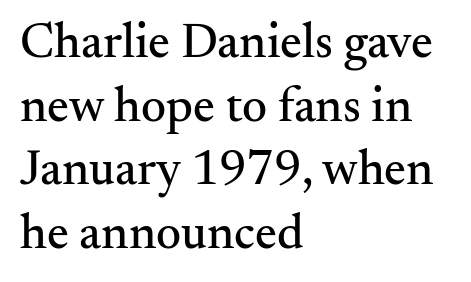
Q: Is the text italic (slanted)? A: No, it is upright.
Q: Is the typeface a serif or a sans-serif typeface? A: Serif.
Q: Is the text underlined? A: No.
Q: How is the paragraph aligned? A: Left-aligned.
Q: Is the spacing between letters normal or unusually wide? A: Normal.
Q: Is the spacing between lines tight, normal or loose? A: Normal.
Q: Width (condensed, normal, or wide)? A: Normal.
Q: Stroke contrast? A: Medium.
Q: x-height? A: Small.
Q: Monospaced? A: No.
